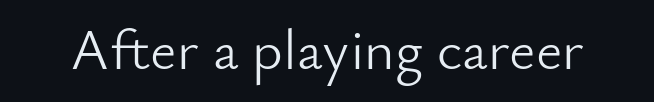
The passage shown is typed in a proportional face where columns would drift. A typesetter would mark this as roman, not italic. These lines keep a tight, regular rhythm from letter to letter. Descender tails drop into unmarked territory. Nothing heavy about these letters — not bold at all. I'd call this a sans setting — the letters go barefoot.
